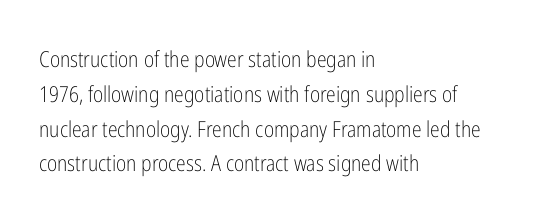
Q: Is the text bold? A: No.
Q: Is the text italic (slanted)? A: No, it is upright.
Q: Is the text underlined? A: No.
Q: How is the paragraph aligned? A: Left-aligned.
Q: Is the spacing between letters normal or unusually wide? A: Normal.
Q: Is the spacing between lines tight, normal or loose? A: Normal.
